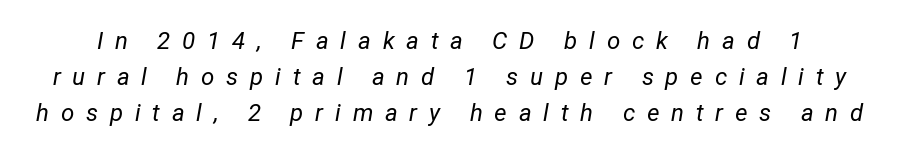
The image shows 24 px text type, italic (leaning right); set normal line spacing (1.49x), unusually wide letter spacing (+0.49 em), not underlined.
